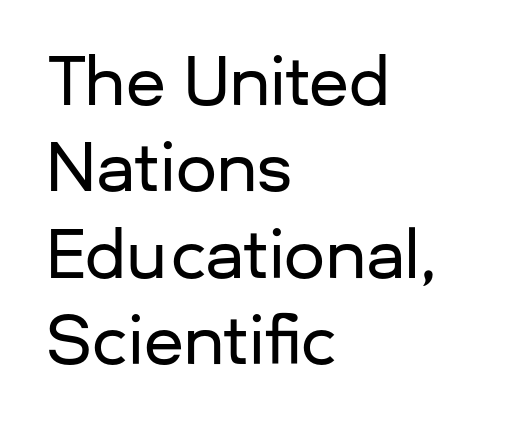
These lines are rendered in a variable-pitch font. Is the block centered? No — it sits flush against the left margin. Line spacing here is normal. Typographically, this falls in the sans-serif category. The rendering keeps characters at their native spacing. The specimen reads as upright at a glance.
